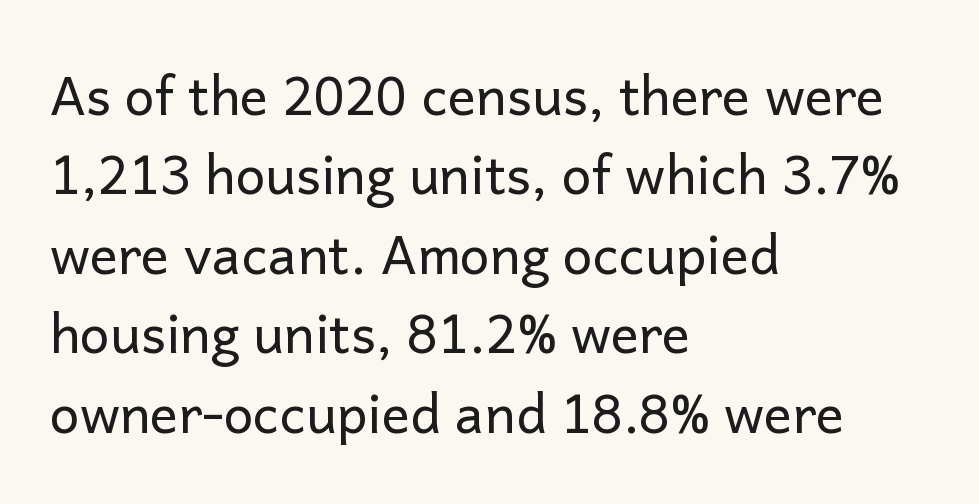
Does extra space separate the letters? No, they use regular spacing. Casual observation: everything's shoved over to the left. The rendering uses a moderate line-height, typical for paragraphs. Letterform terminals end flat and unadorned throughout the passage.
